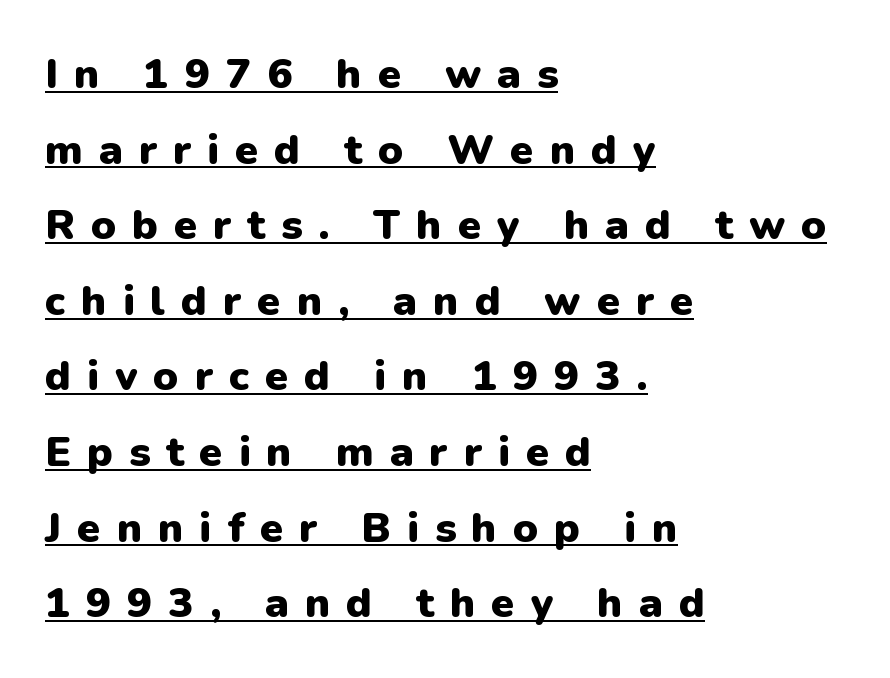
The image shows 42 px heavy sans-serif type, upright; set left-aligned, line spacing 1.8x, unusually wide letter spacing (+0.38 em), underlined; low stroke contrast and a medium x-height.
